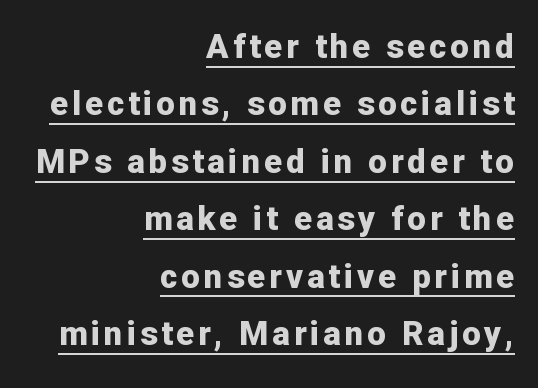
Q: Is the text bold? A: Yes.
Q: Is the text italic (slanted)? A: No, it is upright.
Q: Is the typeface a serif or a sans-serif typeface? A: Sans-serif.
Q: Is the text underlined? A: Yes.
Q: How is the paragraph aligned? A: Right-aligned.
Q: Width (condensed, normal, or wide)? A: Normal.
Q: Stroke contrast? A: Low.
Q: x-height? A: Medium.
Q: Monospaced? A: No.
